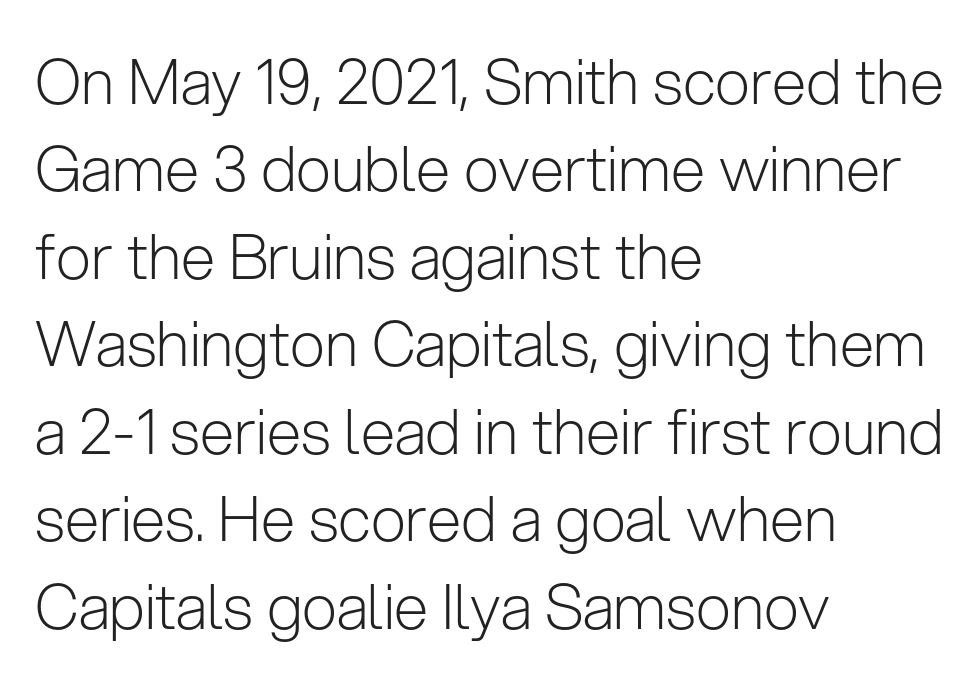
The image shows 62 px light sans-serif type, upright; set left-aligned, normal line spacing (1.41x), normal letter spacing, not underlined; low stroke contrast and a medium x-height.
